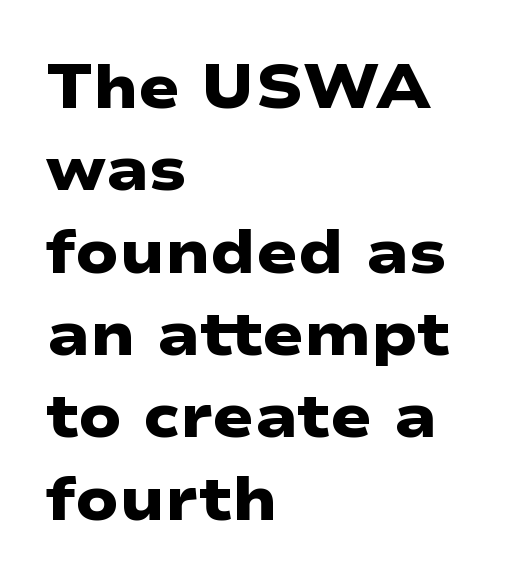
Here the glyphs are tracked normally, forming tight word shapes. Classification — sans serif. The sample has been set heavy, in full bold. Horizontally, the lines are justified to the leading edge only. Think of a printed novel: that variable character pitch is what you see here.
